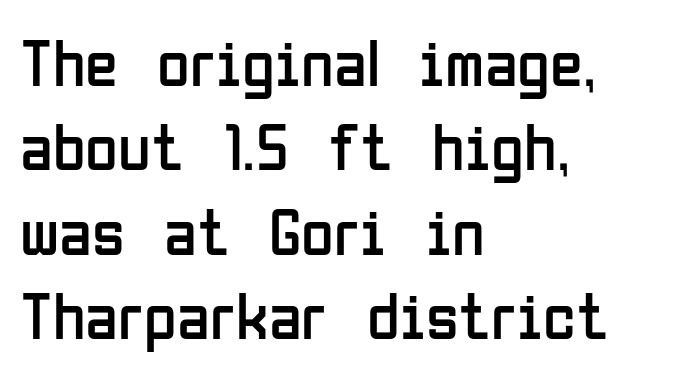
Q: Is the text bold? A: No.
Q: Is the text italic (slanted)? A: No, it is upright.
Q: Is the typeface a serif or a sans-serif typeface? A: Sans-serif.
Q: Is the text underlined? A: No.
Q: How is the paragraph aligned? A: Left-aligned.
Q: Is the spacing between letters normal or unusually wide? A: Normal.
Q: Is the spacing between lines tight, normal or loose? A: Normal.
Q: Width (condensed, normal, or wide)? A: Condensed.
Q: Stroke contrast? A: Low.
Q: x-height? A: Medium.
Q: Monospaced? A: No.
